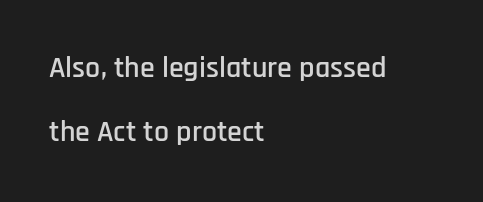
The block of text is sparse from top to bottom, with ample space between rows. Vertical strokes here are truly vertical. Typographically, this falls in the sans-serif category. Any mark beneath the type? The region is blank. The compositor pushed each line to the left boundary.
